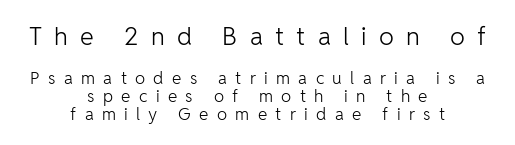
Words float on clear page, feet unadorned. Is the letter spacing exaggerated? Yes — the characters are pushed far apart. In CSS terms this would be text-align: center. A typesetter would mark this as roman, not italic. This reads as an unemphasized weight, regular at the heaviest.
